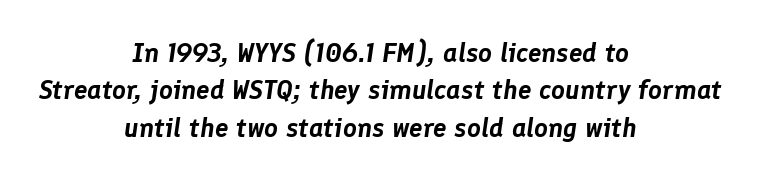
Q: Is the text italic (slanted)? A: Yes, it leans right by about 8 degrees.
Q: Is the text underlined? A: No.
Q: How is the paragraph aligned? A: Centered.
Q: Is the spacing between letters normal or unusually wide? A: Normal.
Q: Is the spacing between lines tight, normal or loose? A: Normal.
